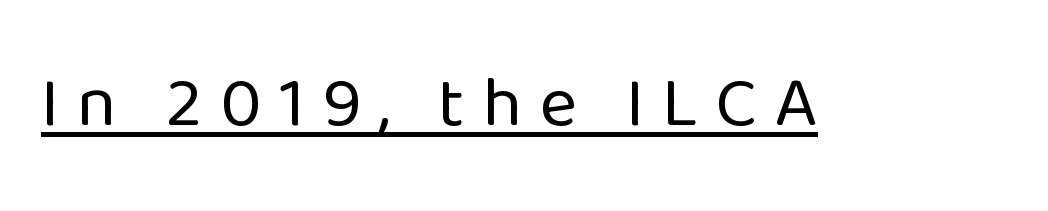
The image shows 72 px regular-weight sans-serif type, upright; set unusually wide letter spacing (+0.24 em), underlined; low stroke contrast and a medium x-height.
